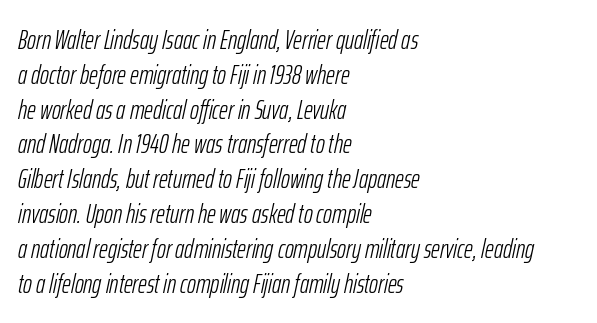
Q: Is the text bold? A: No.
Q: Is the text italic (slanted)? A: Yes, it leans right by about 12 degrees.
Q: Is the text underlined? A: No.
Q: How is the paragraph aligned? A: Left-aligned.
Q: Is the spacing between letters normal or unusually wide? A: Normal.
Q: Is the spacing between lines tight, normal or loose? A: Normal.
